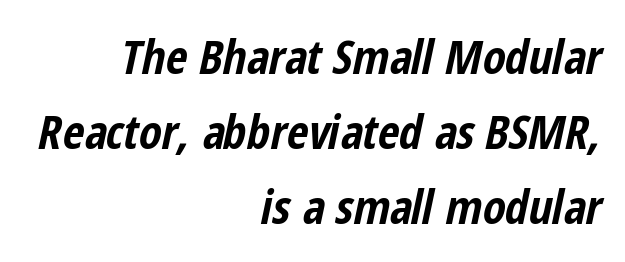
The letters are slanted; this is an italic face. Visually the block forms a straight wall on the right and a jagged coastline on the left. The leading is moderate, giving the passage an even texture. Observe the ordinary spacing: letters are neighbours, not strangers. This sample has the flowing, uneven cadence of proportional lettering. Strong, thick strokes mark this as bold type.
